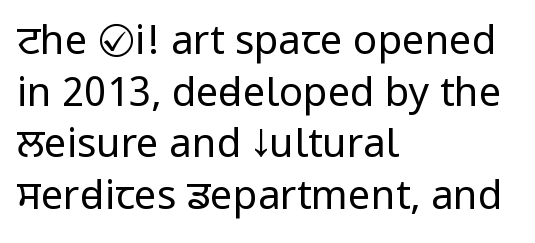
The image shows 40 px regular-weight, condensed sans-serif type, upright; set left-aligned, normal line spacing (1.29x), normal letter spacing, not underlined; low stroke contrast and a large x-height.
